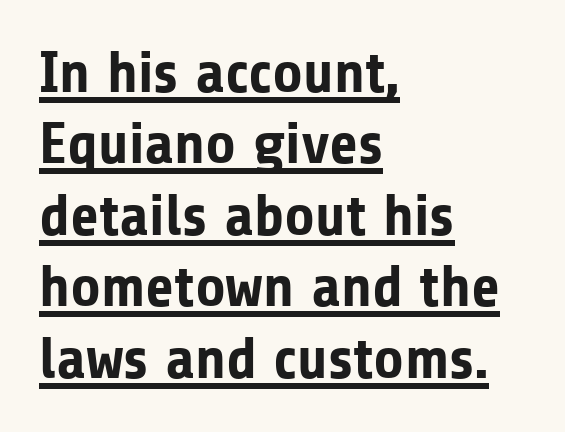
Q: Is the text bold? A: Yes.
Q: Is the text italic (slanted)? A: No, it is upright.
Q: Is the typeface a serif or a sans-serif typeface? A: Sans-serif.
Q: Is the text underlined? A: Yes.
Q: How is the paragraph aligned? A: Left-aligned.
Q: Is the spacing between letters normal or unusually wide? A: Normal.
Q: Width (condensed, normal, or wide)? A: Normal.
Q: Stroke contrast? A: Low.
Q: x-height? A: Medium.
Q: Monospaced? A: No.
